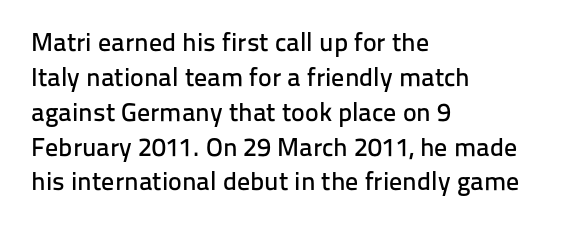
The image shows 26 px text type, upright; set left-aligned, normal line spacing (1.34x), normal letter spacing, not underlined.
